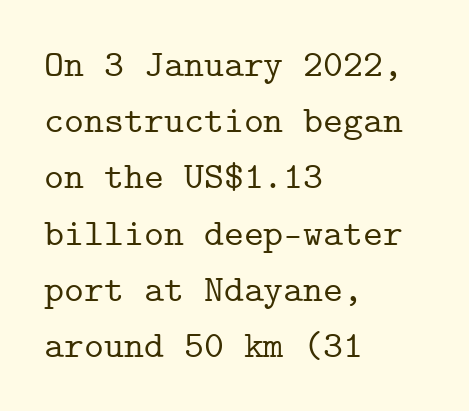
{"serif": "yes", "italic": "no", "width": "normal", "stroke_contrast": "low", "x_height": "medium", "monospaced": "yes", "underline": "no", "align": "left", "line_spacing": "normal", "line_spacing_ratio": 1.48, "letter_spacing": "normal", "letter_spacing_em": 0.0, "glyph_px": 38}
